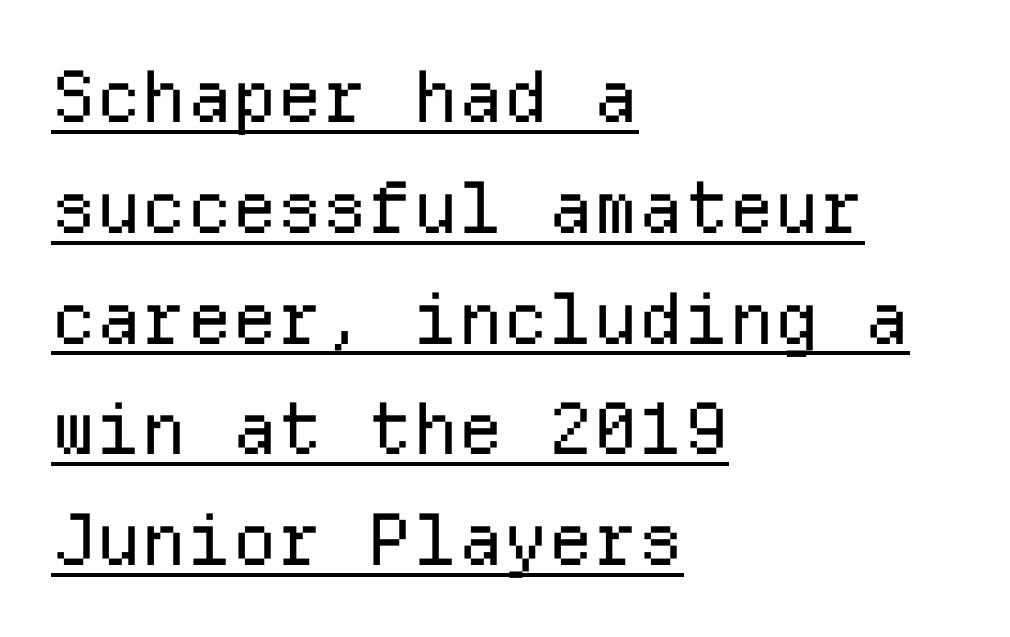
A typesetter would call this monospace, since all characters share one set width. Heft: none added — not bold. Nothing sits at the stroke ends, so this counts as sans-serif. These lines were composed using upright roman letters.
